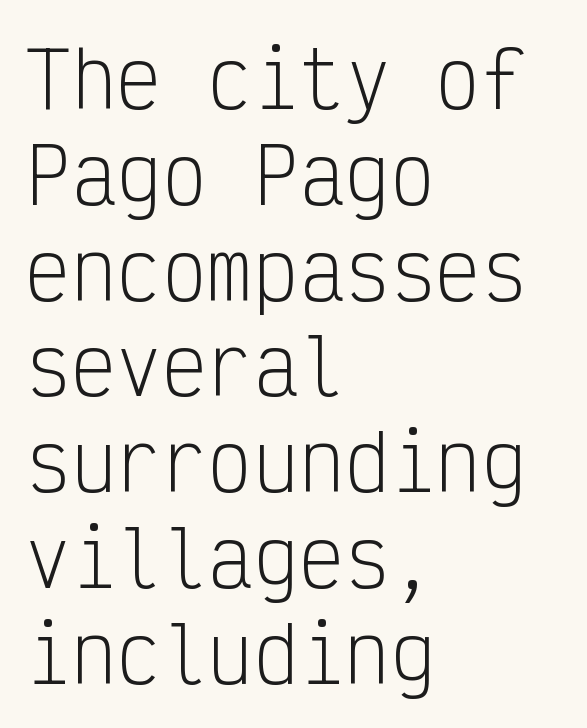
The lines are quadded left. Does the leading feel generous? No, just average. The passage shown has conventional tracking throughout. Stroke mass is kept to a normal reading level or below. A typesetter would mark this as roman, not italic.
